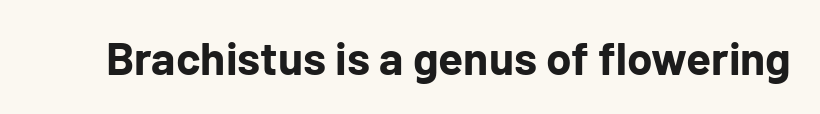
{"serif": "no", "italic": "no", "bold": "yes", "weight": "bold", "width": "normal", "stroke_contrast": "low", "x_height": "medium", "monospaced": "no", "underline": "no", "letter_spacing": "normal", "letter_spacing_em": 0.0, "glyph_px": 46}
